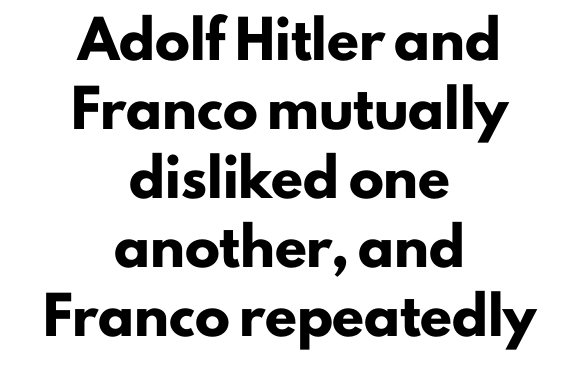
The image shows 35 px heavy sans-serif type, upright; set centered, loose line spacing (1.97x), normal letter spacing, not underlined; low stroke contrast and a small x-height.
